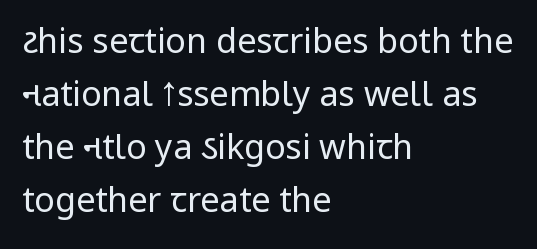
Clear beneath every line of the passage. Italic? Not at all — the glyphs are vertical. The block of text has a typical density, with ordinary space between rows. Unlike a traditional serif, this face leaves its strokes unadorned. The passage shown is not bold in any degree.
